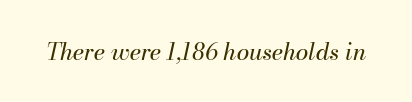
Q: Is the text bold? A: No.
Q: Is the text italic (slanted)? A: Yes, it leans right by about 13 degrees.
Q: Is the text underlined? A: No.
Q: Is the spacing between letters normal or unusually wide? A: Normal.
